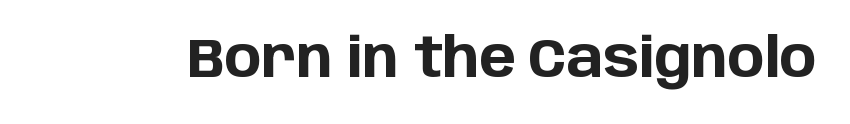
The image shows 55 px bold sans-serif type, upright; set normal letter spacing, not underlined; low stroke contrast and a large x-height.
